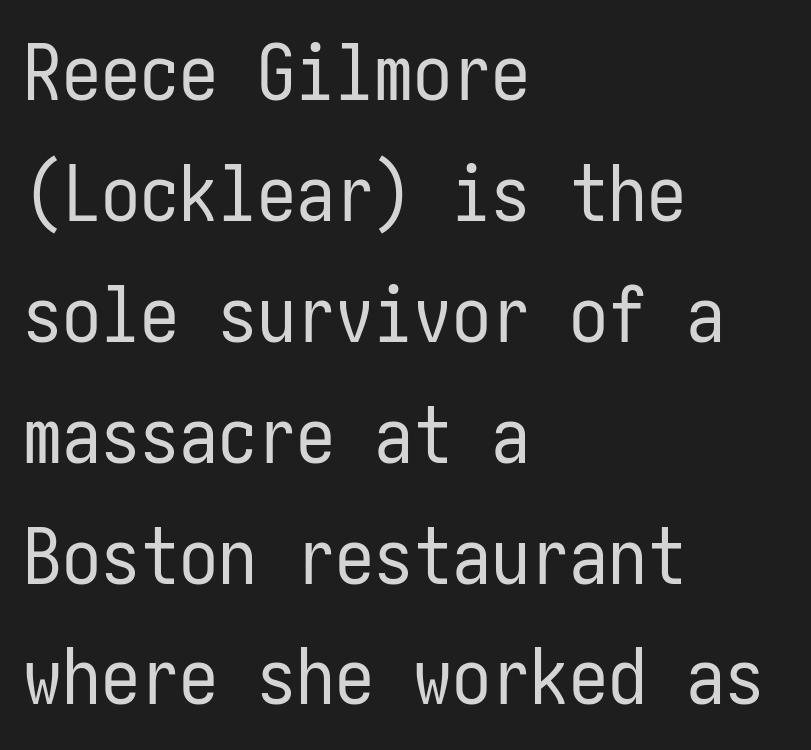
The image shows 78 px regular-weight, condensed sans-serif type, upright; set left-aligned, normal line spacing (1.55x), normal letter spacing, not underlined; low stroke contrast and a medium x-height.
